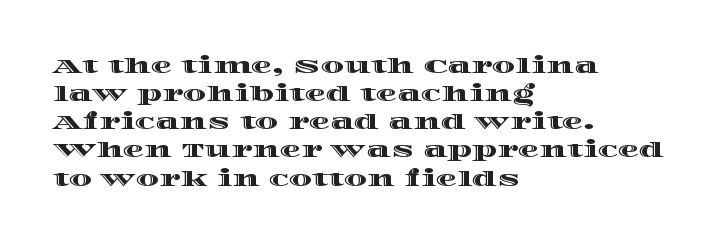
The image shows 21 px text type, upright; set left-aligned, normal line spacing (1.34x), normal letter spacing, not underlined.
